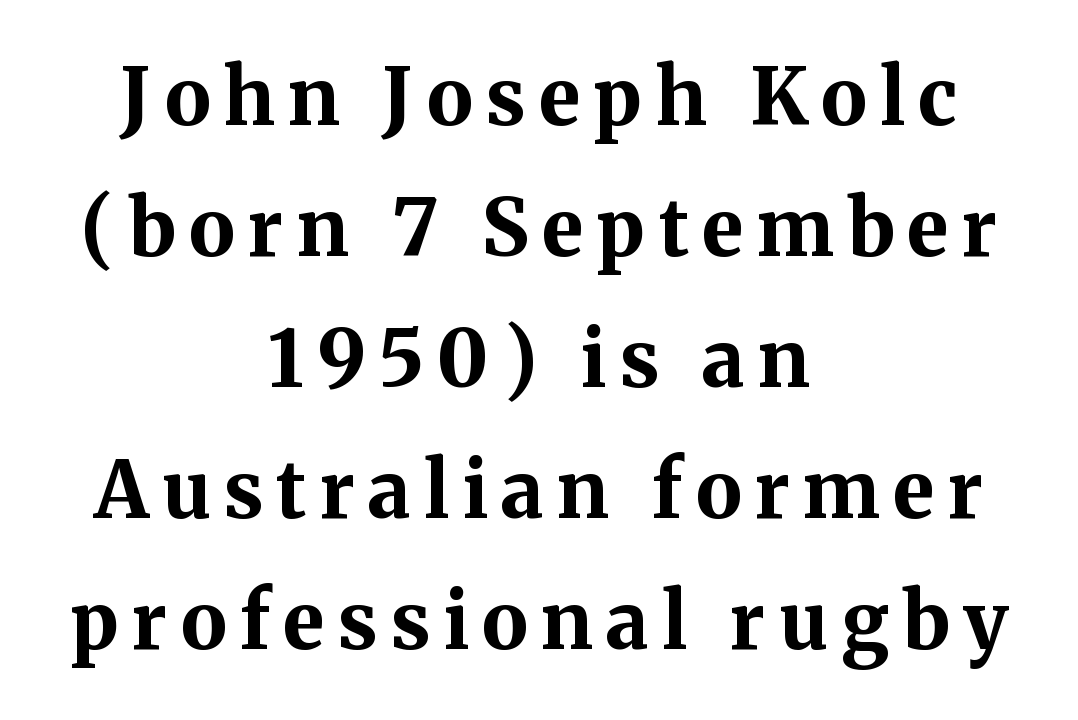
Think of a printed novel: that variable character pitch is what you see here. Style check: upright. A dark, heavy texture on the line: the type is bold. This sample keeps an unexceptional amount of space between lines. Bare-footed words on every line. Teacher's note: observe the equal gaps on both sides — that is centered alignment.
